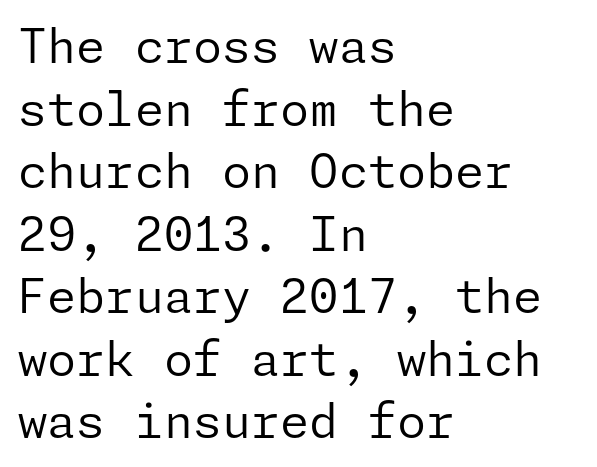
Q: Is the text bold? A: No.
Q: Is the text italic (slanted)? A: No, it is upright.
Q: Is the typeface a serif or a sans-serif typeface? A: Sans-serif.
Q: Is the text underlined? A: No.
Q: How is the paragraph aligned? A: Left-aligned.
Q: Is the spacing between letters normal or unusually wide? A: Normal.
Q: Is the spacing between lines tight, normal or loose? A: Normal.
Q: Width (condensed, normal, or wide)? A: Normal.
Q: Stroke contrast? A: Low.
Q: x-height? A: Medium.
